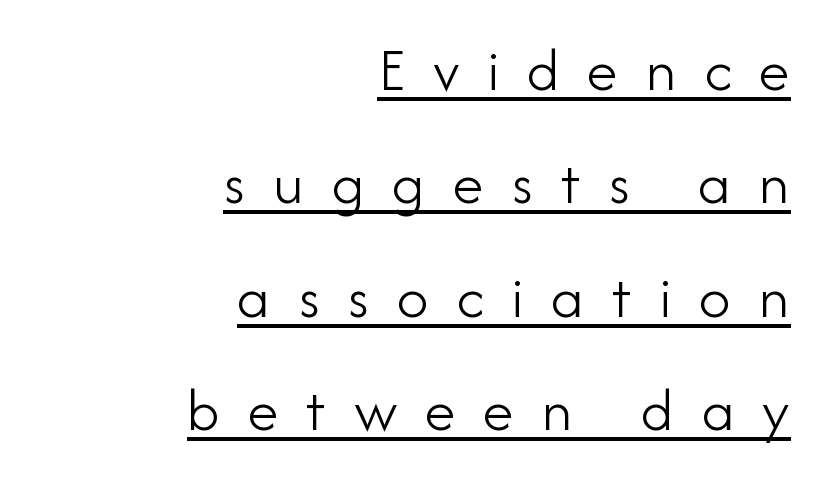
Q: Is the text bold? A: No.
Q: Is the text italic (slanted)? A: No, it is upright.
Q: Is the typeface a serif or a sans-serif typeface? A: Sans-serif.
Q: Is the text underlined? A: Yes.
Q: How is the paragraph aligned? A: Right-aligned.
Q: Is the spacing between letters normal or unusually wide? A: Unusually wide.
Q: Width (condensed, normal, or wide)? A: Normal.
Q: Stroke contrast? A: Low.
Q: x-height? A: Small.
Q: Monospaced? A: No.
